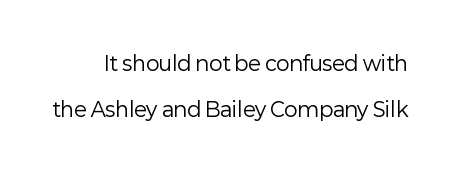
Q: Is the text bold? A: No.
Q: Is the text italic (slanted)? A: No, it is upright.
Q: Is the text underlined? A: No.
Q: Is the spacing between letters normal or unusually wide? A: Normal.
Q: Is the spacing between lines tight, normal or loose? A: Loose.
